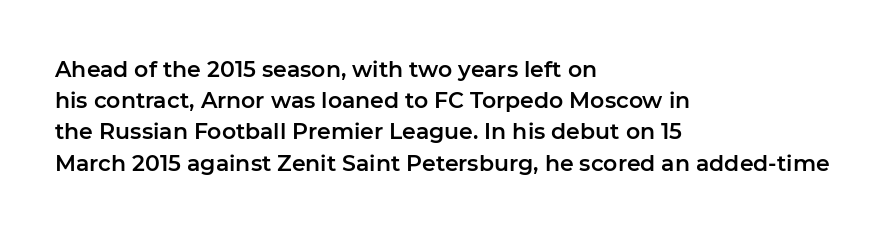
Nope, not italic — everything's standing straight. You could call the tracking neutral — neither tight nor loose. Descenders hang freely into open space. Vertical spacing — default. The compositor pushed each line to the left boundary.
